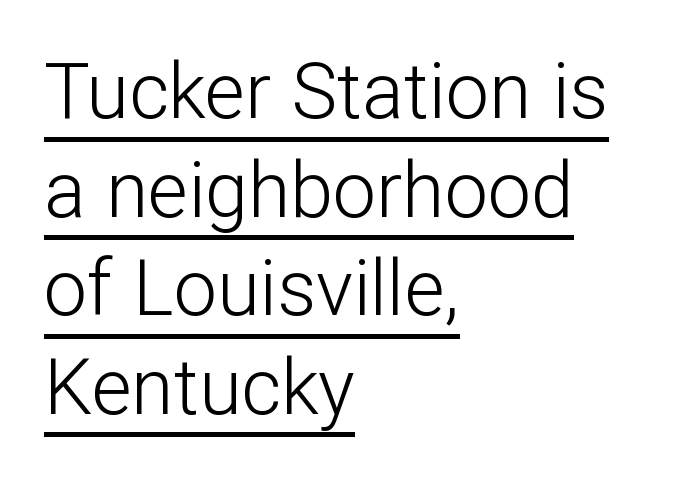
{"serif": "no", "italic": "no", "bold": "no", "weight": "light", "width": "normal", "stroke_contrast": "low", "x_height": "medium", "monospaced": "no", "underline": "yes", "align": "left", "line_spacing": "normal", "line_spacing_ratio": 1.28, "letter_spacing": "normal", "letter_spacing_em": 0.0, "glyph_px": 77}
